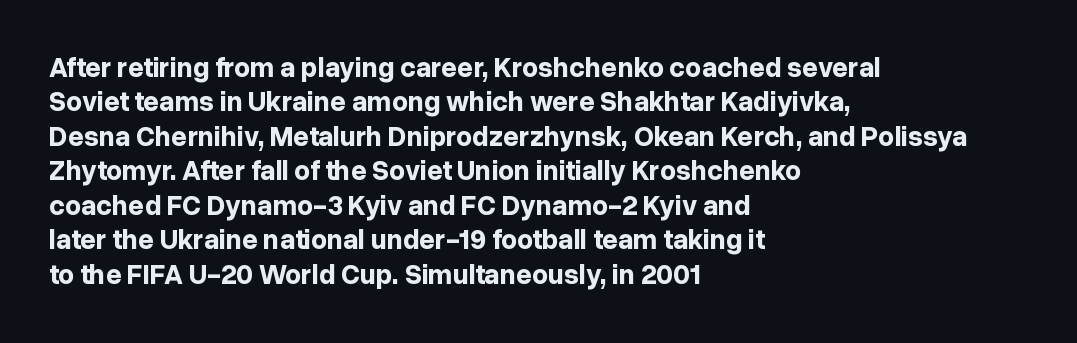
The image shows 28 px bold sans-serif type, upright; set left-aligned, line spacing 1.23x, normal letter spacing, not underlined; low stroke contrast and a medium x-height.
